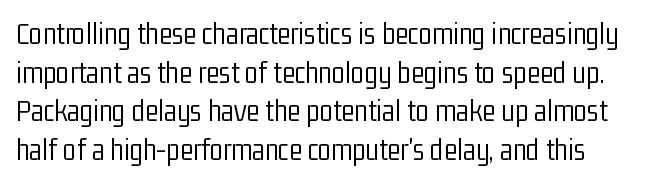
Q: Is the text bold? A: No.
Q: Is the text italic (slanted)? A: No, it is upright.
Q: Is the typeface a serif or a sans-serif typeface? A: Sans-serif.
Q: Is the text underlined? A: No.
Q: Is the spacing between letters normal or unusually wide? A: Normal.
Q: Is the spacing between lines tight, normal or loose? A: Normal.
Q: Width (condensed, normal, or wide)? A: Condensed.
Q: Stroke contrast? A: Low.
Q: x-height? A: Medium.
Q: Monospaced? A: No.
